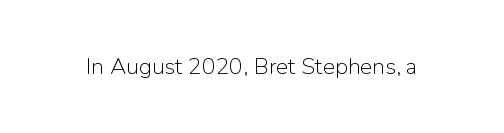
The image shows 23 px text type, upright; set normal letter spacing, not underlined.
